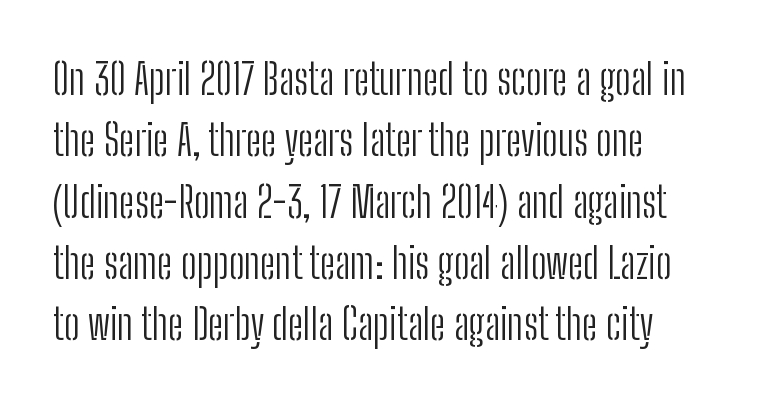
The image shows 42 px light, condensed sans-serif type, upright; set normal line spacing (1.46x), normal letter spacing, not underlined; low stroke contrast and a medium x-height.
